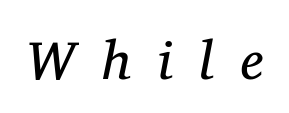
Q: Is the text bold? A: No.
Q: Is the text italic (slanted)? A: Yes, it leans right by about 11 degrees.
Q: Is the typeface a serif or a sans-serif typeface? A: Serif.
Q: Is the text underlined? A: No.
Q: Is the spacing between letters normal or unusually wide? A: Unusually wide.
Q: Width (condensed, normal, or wide)? A: Normal.
Q: Stroke contrast? A: Medium.
Q: x-height? A: Medium.
Q: Monospaced? A: No.
